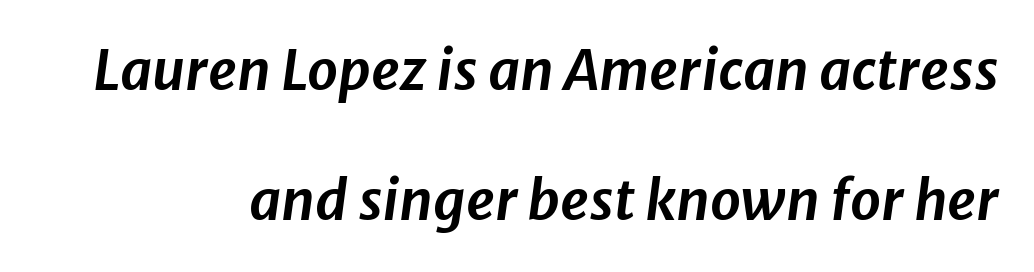
The foot of each line stays bare and open. Each word holds together tightly as a unit, with standard inter-letter gaps. The lines are quadded right. If you drew a line through each stem, it would be angled. The passage shown is typed in a proportional face where columns would drift. This sample trades compactness for vertical openness between lines.
